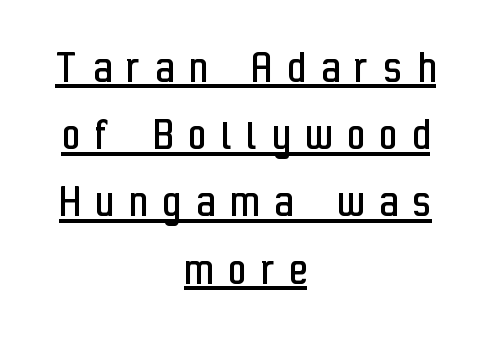
Q: Is the text bold? A: No.
Q: Is the text italic (slanted)? A: No, it is upright.
Q: Is the typeface a serif or a sans-serif typeface? A: Sans-serif.
Q: Is the text underlined? A: Yes.
Q: How is the paragraph aligned? A: Centered.
Q: Is the spacing between letters normal or unusually wide? A: Unusually wide.
Q: Is the spacing between lines tight, normal or loose? A: Normal.
Q: Width (condensed, normal, or wide)? A: Condensed.
Q: Stroke contrast? A: Low.
Q: x-height? A: Medium.
Q: Monospaced? A: No.
